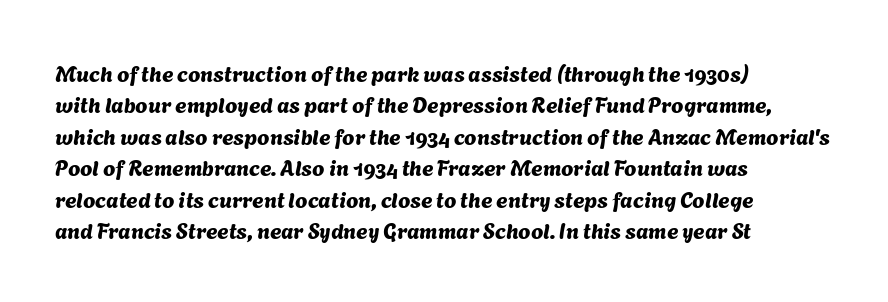
{"underline": "no", "align": "left", "line_spacing": "normal", "line_spacing_ratio": 1.43, "letter_spacing": "normal", "letter_spacing_em": 0.0, "glyph_px": 22}
